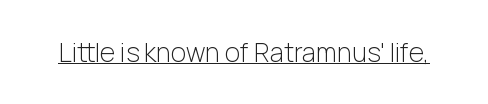
Short note: letters normally spaced. Is this a heavy cut? Hardly; it is regular or lighter. This sample uses an upright cut, with every glyph sitting square on the baseline. Is there an underline? Yes — a line sits under the letters.
